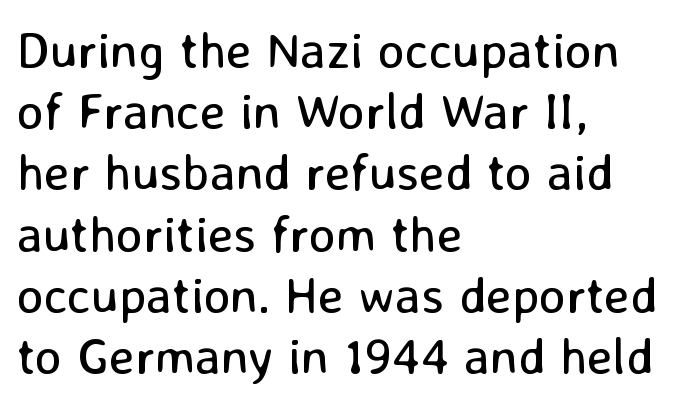
{"serif": "no", "italic": "no", "bold": "no", "weight": "regular", "width": "normal", "stroke_contrast": "low", "x_height": "medium", "monospaced": "no", "underline": "no", "align": "left", "line_spacing_ratio": 1.2, "letter_spacing": "normal", "letter_spacing_em": 0.0, "glyph_px": 51}
